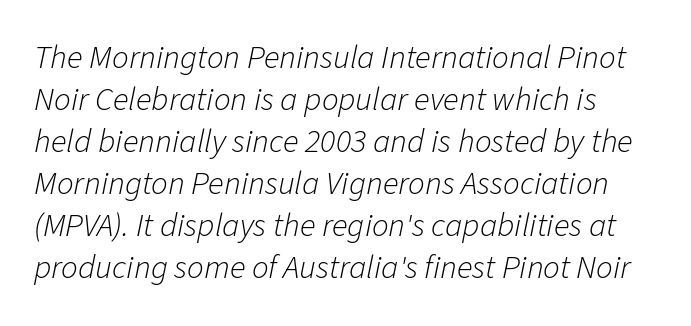
The letters advance in unequal steps, a hallmark of proportional type. Anything drawn beneath the words? Only blank space. Observe the ordinary spacing: letters are neighbours, not strangers. Regarding leading, the lines here are spaced in the standard way.
